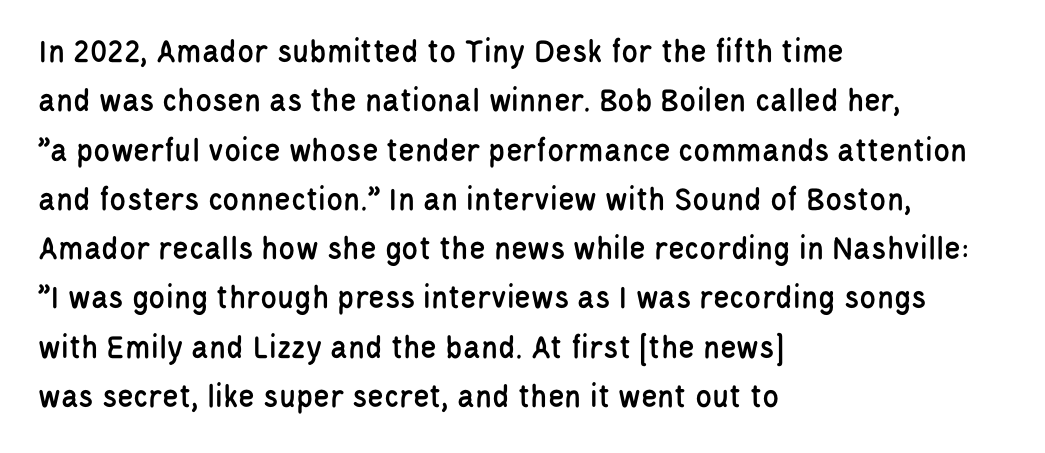
{"serif": "no", "italic": "no", "width": "condensed", "stroke_contrast": "low", "x_height": "large", "monospaced": "no", "underline": "no", "align": "left", "line_spacing": "normal", "line_spacing_ratio": 1.45, "letter_spacing": "normal", "letter_spacing_em": 0.0, "glyph_px": 34}
